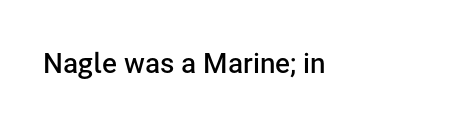
{"serif": "no", "italic": "no", "bold": "semi", "weight": "semibold", "width": "normal", "stroke_contrast": "low", "x_height": "medium", "monospaced": "no", "underline": "no", "align": "left", "letter_spacing": "normal", "letter_spacing_em": 0.0, "glyph_px": 28}
